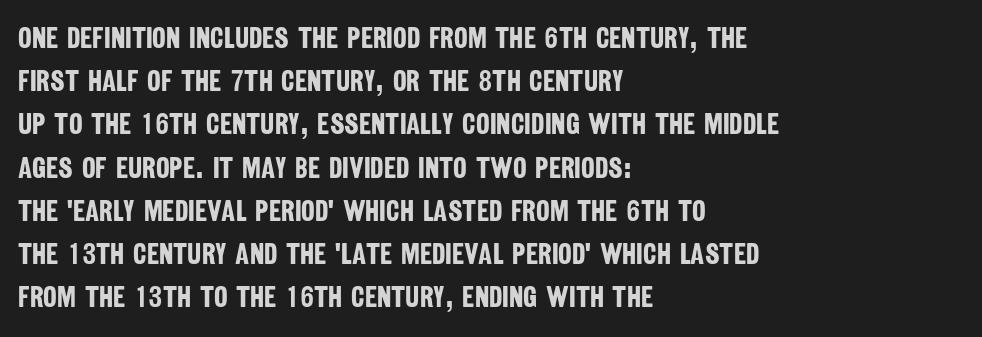
{"serif": "no", "bold": "yes", "weight": "bold", "width": "condensed", "stroke_contrast": "low", "x_height": "large", "monospaced": "no", "underline": "no", "align": "left", "line_spacing": "normal", "line_spacing_ratio": 1.49, "letter_spacing": "normal", "letter_spacing_em": 0.0, "glyph_px": 29}
